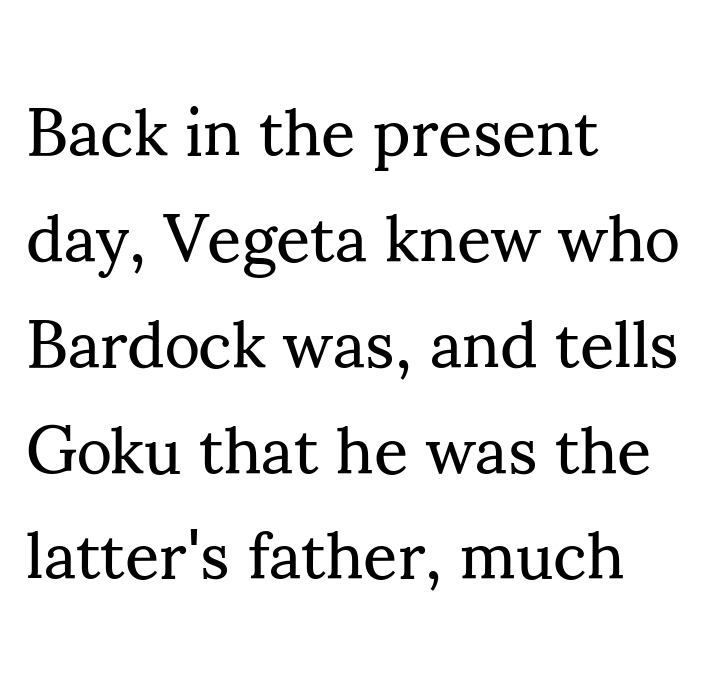
The image shows 67 px regular-weight serif type, upright; set left-aligned, normal line spacing (1.58x), normal letter spacing, not underlined; medium stroke contrast and a small x-height.
